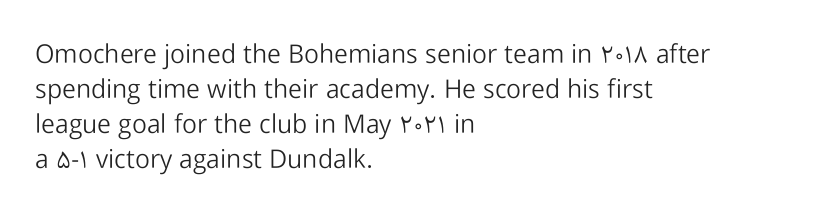
How are the letters spaced? Ordinarily, with no added tracking. Has an underline been added? It has not. Honestly, the row spacing looks completely unremarkable. The font is comparable to plain body text, perhaps lighter. Visually the block forms a straight wall on the left and a jagged coastline on the right.
